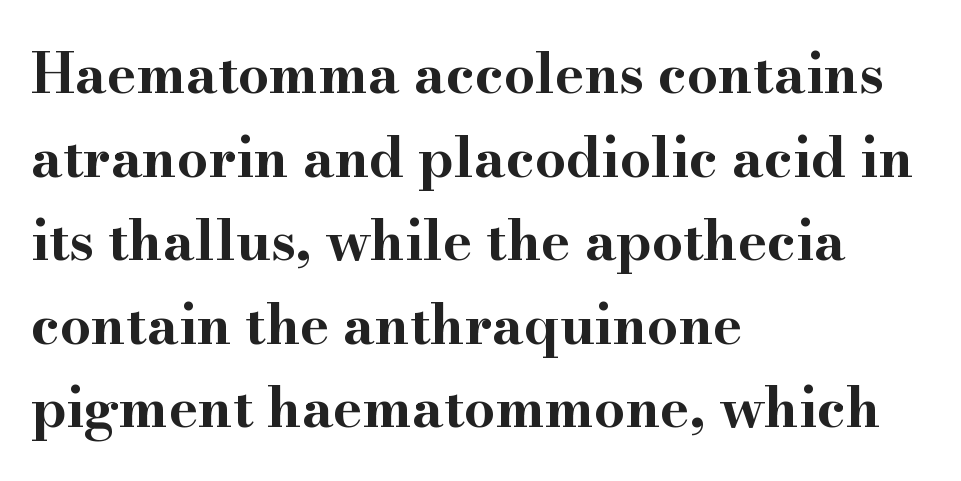
Q: Is the text bold? A: Yes.
Q: Is the text italic (slanted)? A: No, it is upright.
Q: Is the typeface a serif or a sans-serif typeface? A: Serif.
Q: Is the text underlined? A: No.
Q: How is the paragraph aligned? A: Left-aligned.
Q: Is the spacing between letters normal or unusually wide? A: Normal.
Q: Is the spacing between lines tight, normal or loose? A: Normal.
Q: Width (condensed, normal, or wide)? A: Wide.
Q: Stroke contrast? A: High.
Q: x-height? A: Small.
Q: Monospaced? A: No.
